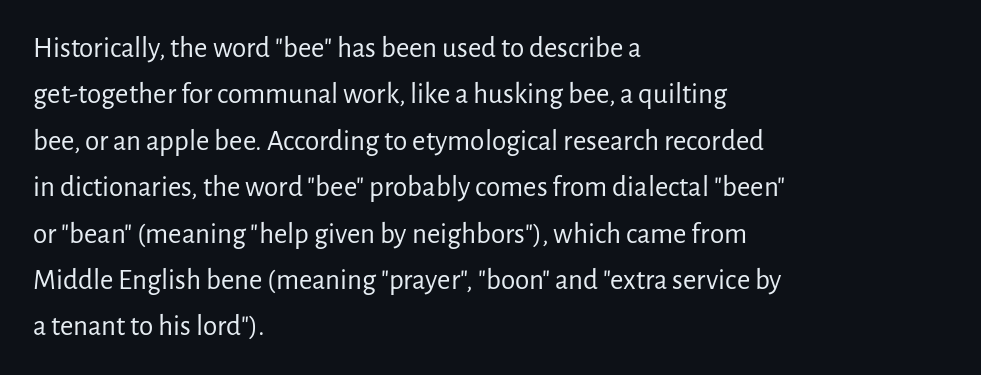
The image shows 29 px regular-weight sans-serif type, upright; set left-aligned, normal line spacing (1.6x), normal letter spacing, not underlined; low stroke contrast and a medium x-height.
